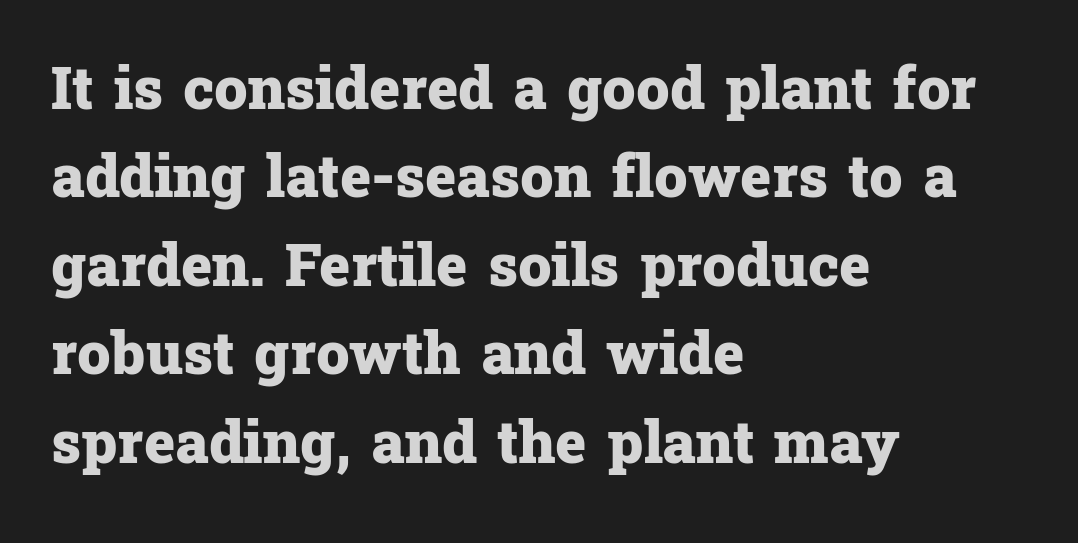
The image shows 59 px heavy serif type, upright; set left-aligned, normal line spacing (1.5x), normal letter spacing, not underlined; low stroke contrast and a medium x-height.
